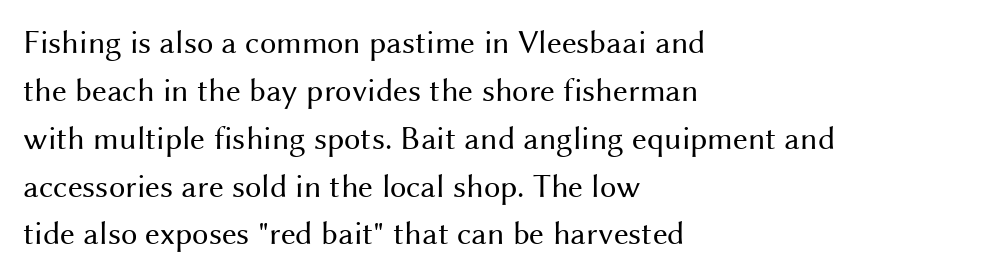
{"serif": "no", "italic": "no", "bold": "no", "weight": "regular", "width": "normal", "stroke_contrast": "medium", "x_height": "medium", "monospaced": "no", "underline": "no", "align": "left", "line_spacing": "normal", "line_spacing_ratio": 1.45, "letter_spacing": "normal", "letter_spacing_em": 0.0, "glyph_px": 33}
